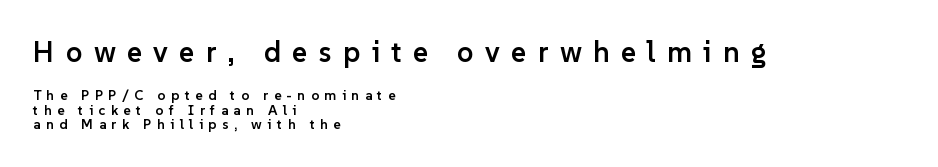
The image shows 29 px semibold sans-serif type, upright; set left-aligned, tight line spacing (1.04x), unusually wide letter spacing (+0.39 em), not underlined; the first (top) block is 2.07x larger; low stroke contrast and a medium x-height.
